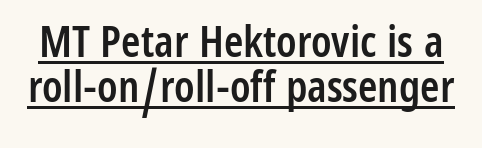
Q: Is the text bold? A: Semi-bold.
Q: Is the text italic (slanted)? A: No, it is upright.
Q: Is the typeface a serif or a sans-serif typeface? A: Sans-serif.
Q: Is the text underlined? A: Yes.
Q: Is the spacing between letters normal or unusually wide? A: Normal.
Q: Is the spacing between lines tight, normal or loose? A: Tight.
Q: Width (condensed, normal, or wide)? A: Condensed.
Q: Stroke contrast? A: Low.
Q: x-height? A: Medium.
Q: Monospaced? A: No.
